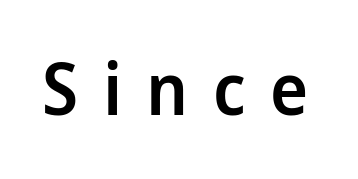
{"serif": "no", "italic": "no", "bold": "semi", "weight": "semibold", "width": "normal", "stroke_contrast": "low", "x_height": "medium", "monospaced": "no", "underline": "no", "letter_spacing": "wide", "letter_spacing_em": 0.34, "glyph_px": 72}
